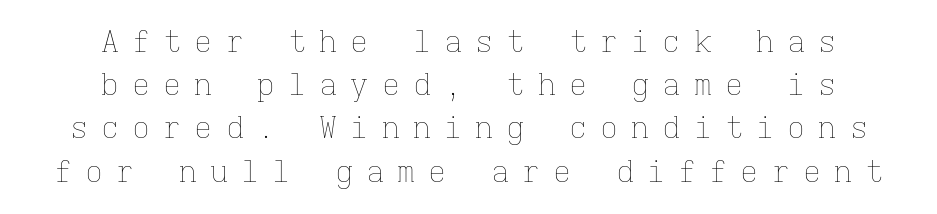
The image shows 30 px thin type, upright, monospaced; set centered, normal line spacing (1.44x), unusually wide letter spacing (+0.44 em), not underlined; low stroke contrast and a medium x-height.
